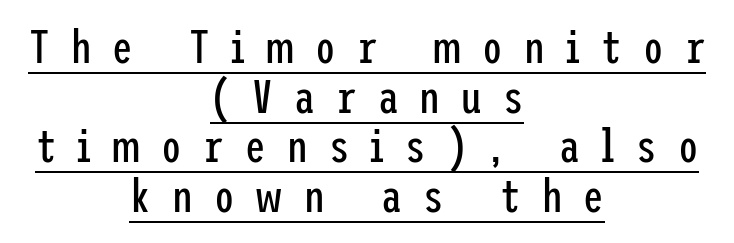
On a weight scale, this lands at 450 or below. The passage shown is underscored from start to finish. If you measured baseline to baseline, you'd find a short distance. Does the type have serifs? No, each stem ends abruptly.
